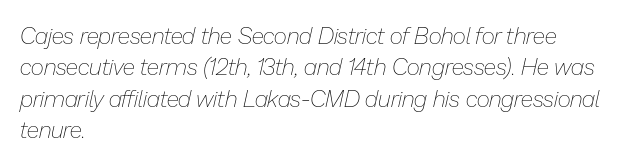
The image shows 23 px text type, italic (leaning right); set left-aligned, normal line spacing (1.36x), normal letter spacing, not underlined.
